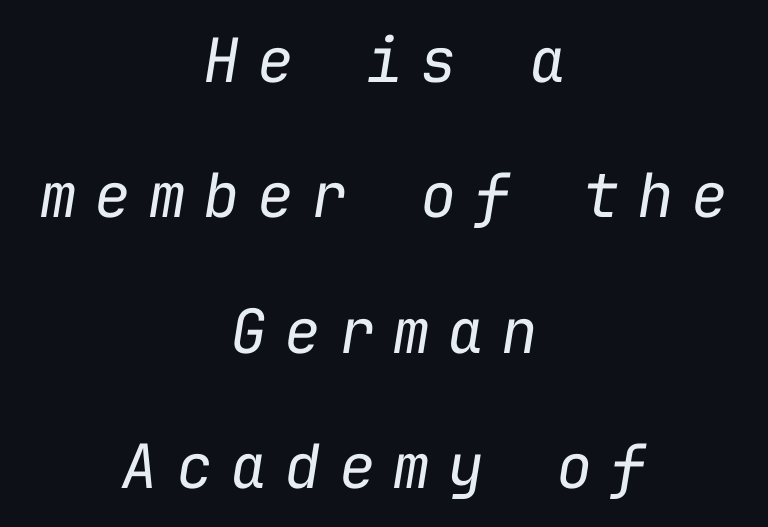
No chunkiness to these letters — they're not bold. Every character sits at an angle, as italics do. Whoever set this chose breathing room over compactness in the vertical rhythm. Letters rest on an invisible, unmarked baseline. Each letter, wide or thin by design, is forced into the same width here. Caption: multi-line text, centered on the measure.
